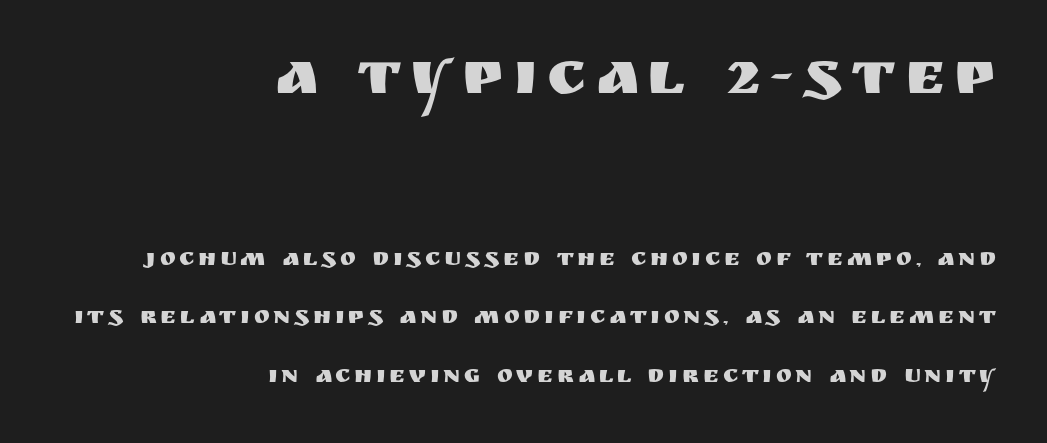
{"serif": "no", "italic": "no", "width": "normal", "stroke_contrast": "medium", "x_height": "large", "monospaced": "no", "underline": "no", "align": "right", "line_spacing": "loose", "line_spacing_ratio": 2.43, "larger_block": "first", "size_ratio": 2.54, "glyph_px": 61}
